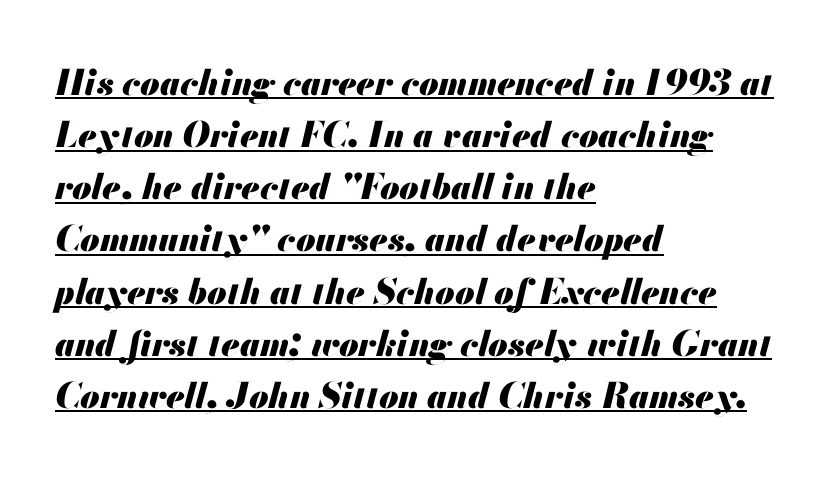
The image shows 35 px heavy type, italic (leaning right); set left-aligned, normal line spacing (1.49x), normal letter spacing, underlined; medium stroke contrast and a small x-height.
